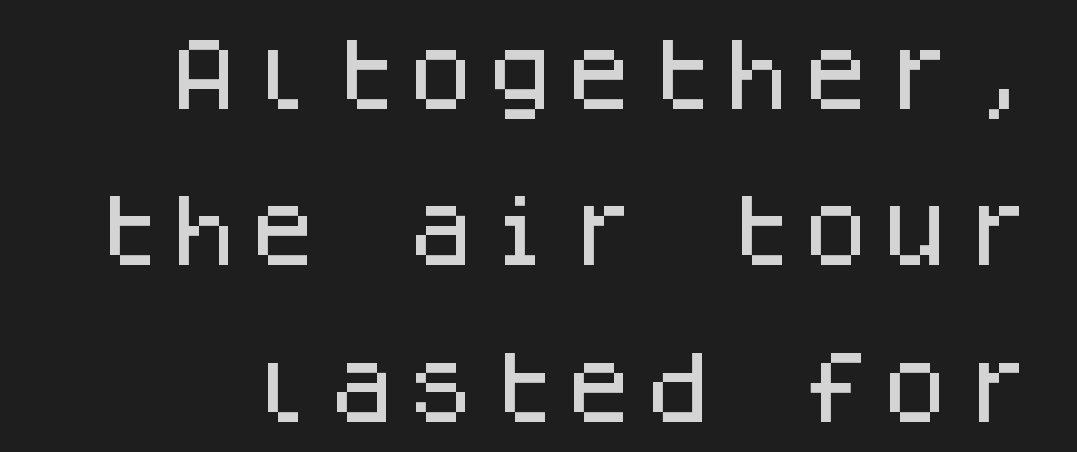
Q: Is the text italic (slanted)? A: No, it is upright.
Q: Is the typeface a serif or a sans-serif typeface? A: Sans-serif.
Q: Is the text underlined? A: No.
Q: Is the spacing between letters normal or unusually wide? A: Normal.
Q: Is the spacing between lines tight, normal or loose? A: Loose.
Q: Width (condensed, normal, or wide)? A: Normal.
Q: Stroke contrast? A: Low.
Q: x-height? A: Large.
Q: Monospaced? A: Yes.
